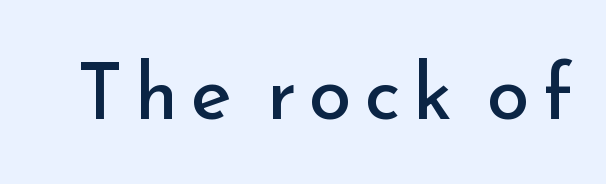
{"serif": "no", "italic": "no", "bold": "no", "weight": "regular", "width": "normal", "stroke_contrast": "low", "x_height": "small", "monospaced": "no", "underline": "no", "glyph_px": 78}
